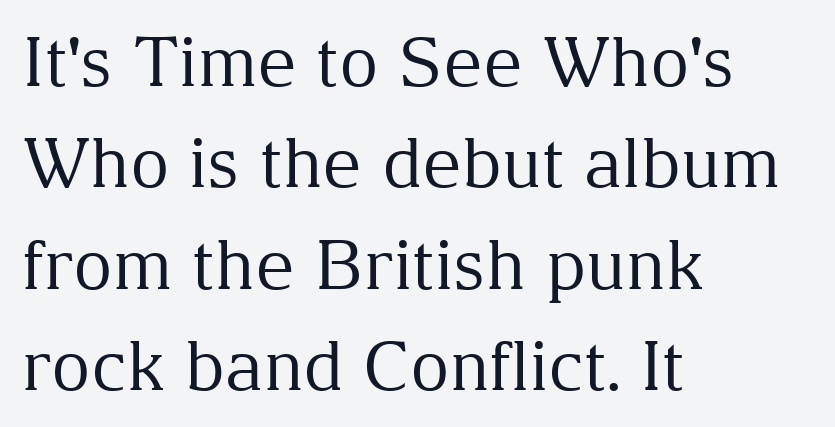
{"serif": "yes", "italic": "no", "bold": "no", "weight": "regular", "width": "normal", "stroke_contrast": "medium", "x_height": "medium", "monospaced": "no", "underline": "no", "align": "left", "line_spacing": "normal", "line_spacing_ratio": 1.49, "letter_spacing": "normal", "letter_spacing_em": 0.0, "glyph_px": 68}
